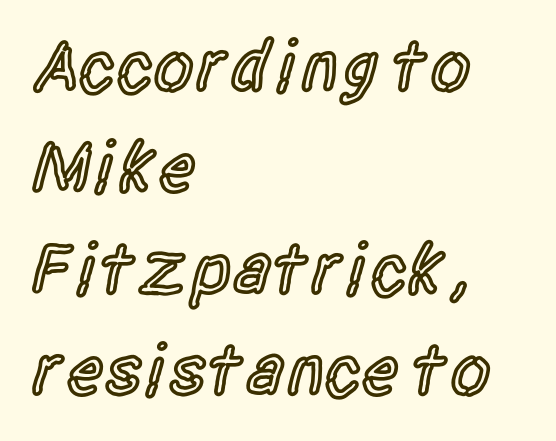
{"serif": "no", "bold": "semi", "weight": "semibold", "width": "condensed", "x_height": "large", "monospaced": "no", "underline": "no", "align": "left", "line_spacing": "normal", "line_spacing_ratio": 1.39, "letter_spacing": "normal", "letter_spacing_em": 0.0, "glyph_px": 73}
